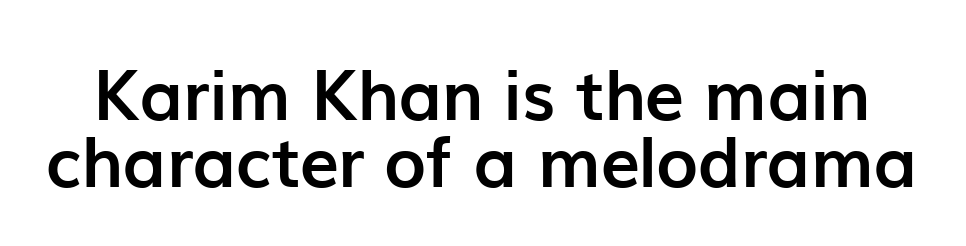
The image shows 70 px semibold sans-serif type, upright; set tight line spacing (0.96x), normal letter spacing, not underlined; low stroke contrast and a medium x-height.
